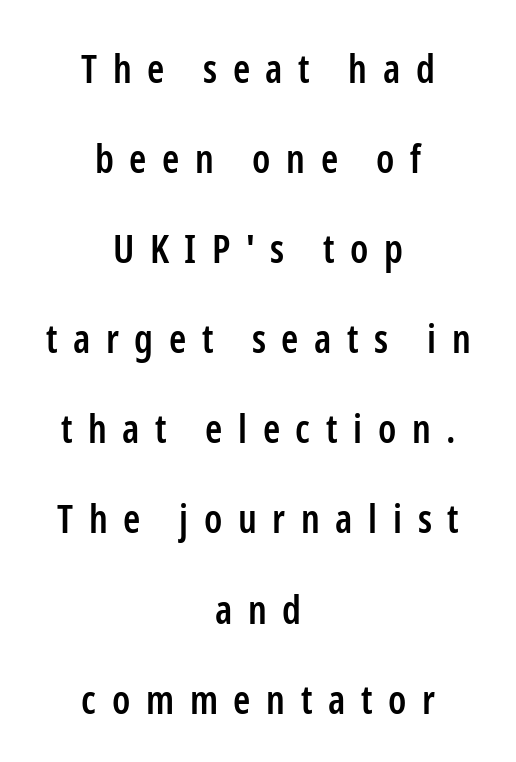
Horizontal alignment here is central, giving a formal, balanced look. Is this a fixed-width face? No — the glyphs have proportional, varying widths. Look at the stroke-to-counter ratio: somewhat heavy, a semibold. Words float on clear page, feet unadorned. Compared with typical body copy, the letter spacing here is much looser. The passage shown is typeset with a sans-serif family.
